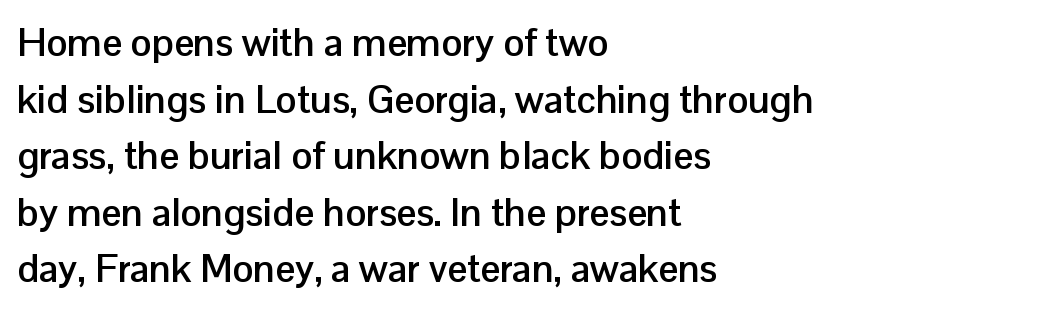
{"serif": "no", "italic": "no", "bold": "yes", "weight": "semibold", "width": "normal", "stroke_contrast": "low", "x_height": "medium", "monospaced": "no", "underline": "no", "align": "left", "line_spacing": "normal", "line_spacing_ratio": 1.45, "letter_spacing": "normal", "letter_spacing_em": 0.0, "glyph_px": 39}
